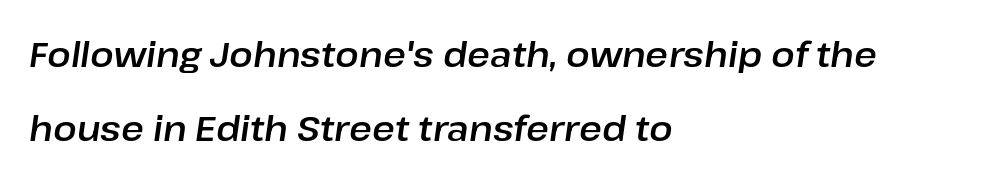
These lines keep a tight, regular rhythm from letter to letter. No word sits above an underline. Rendered with sloped, italic letterforms. These lines are rendered in a variable-pitch font.
